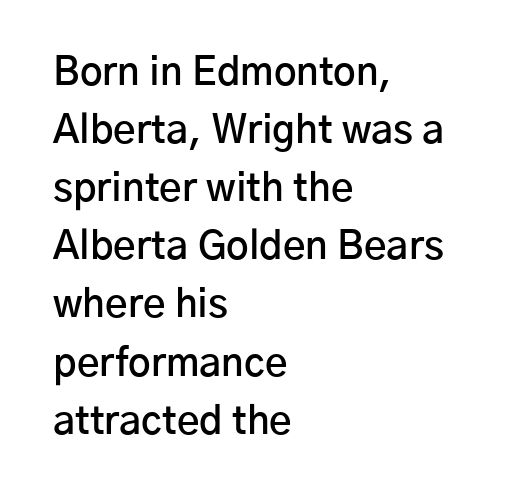
Semibold letterforms, between regular and bold. Spacing verdict: proportional, widths tailored to each character. In CSS terms this would be text-align: left. Grotesque or geometric, the face here clearly has no serifs. The letters stand upright; this is a roman face. The rendering keeps characters at their native spacing.
